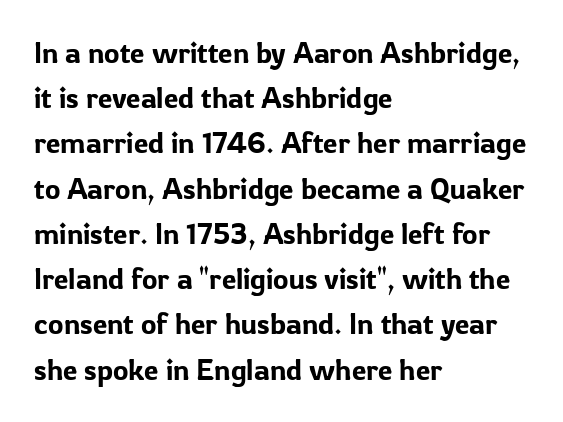
The specimen omits any rule beneath the text block's lines. Is the block centered? No — it sits flush against the left margin. Italic: no, the glyphs are upright roman. Spacing between characters is what you'd get straight out of the box.
